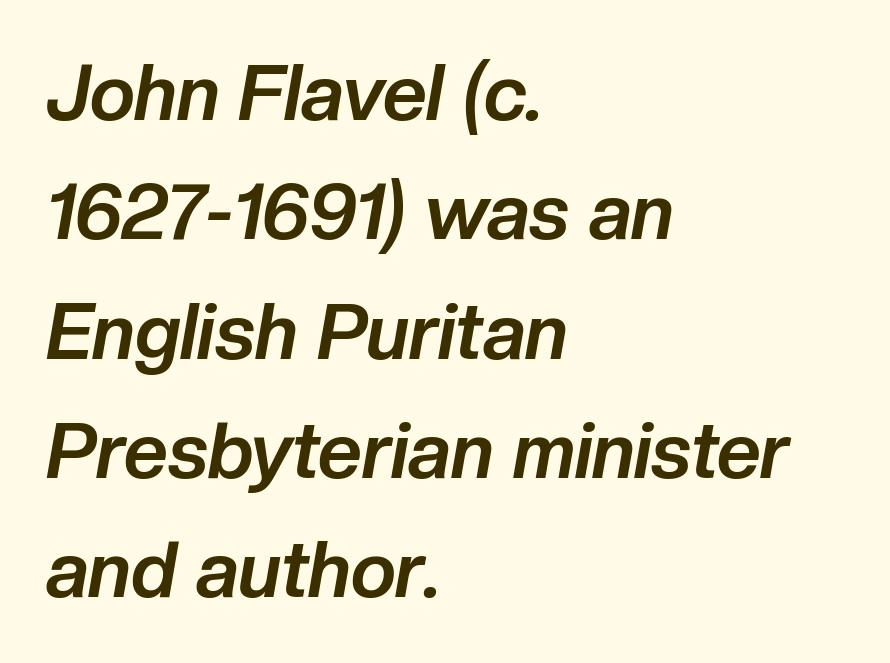
Q: Is the text bold? A: Yes.
Q: Is the text italic (slanted)? A: Yes, it leans right by about 10 degrees.
Q: Is the text underlined? A: No.
Q: How is the paragraph aligned? A: Left-aligned.
Q: Is the spacing between letters normal or unusually wide? A: Normal.
Q: Is the spacing between lines tight, normal or loose? A: Normal.
Q: Width (condensed, normal, or wide)? A: Normal.
Q: Stroke contrast? A: Low.
Q: x-height? A: Medium.
Q: Monospaced? A: No.
